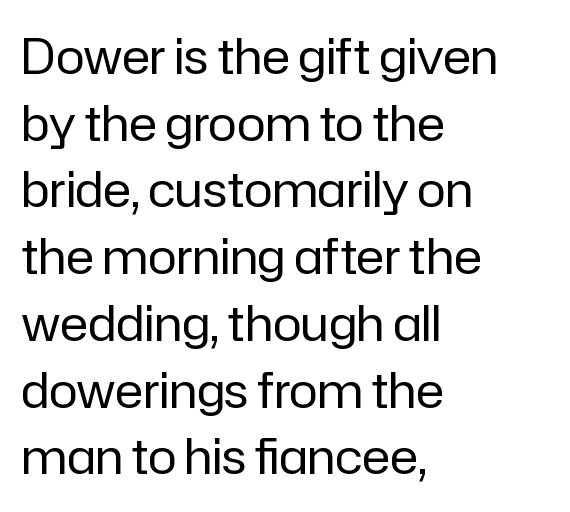
Q: Is the text bold? A: No.
Q: Is the text italic (slanted)? A: No, it is upright.
Q: Is the typeface a serif or a sans-serif typeface? A: Sans-serif.
Q: Is the text underlined? A: No.
Q: How is the paragraph aligned? A: Left-aligned.
Q: Is the spacing between letters normal or unusually wide? A: Normal.
Q: Is the spacing between lines tight, normal or loose? A: Normal.
Q: Width (condensed, normal, or wide)? A: Normal.
Q: Stroke contrast? A: Low.
Q: x-height? A: Medium.
Q: Monospaced? A: No.
